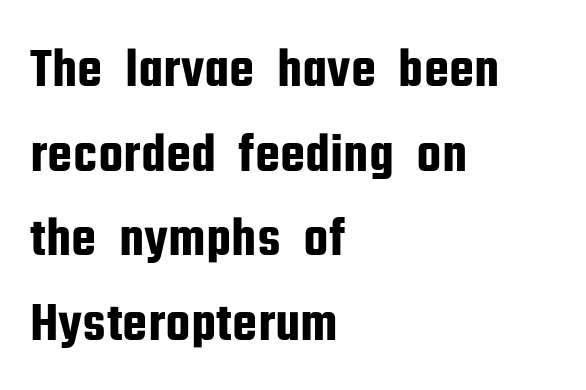
The passage shown is typeset with a sans-serif family. One-word summary of the alignment: left. These lines are rendered in a variable-pitch font. Vertical strokes here are truly vertical. You could call the tracking neutral — neither tight nor loose.
